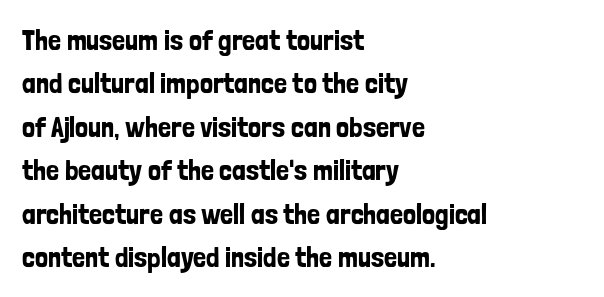
Q: Is the text italic (slanted)? A: No, it is upright.
Q: Is the typeface a serif or a sans-serif typeface? A: Sans-serif.
Q: Is the text underlined? A: No.
Q: How is the paragraph aligned? A: Left-aligned.
Q: Is the spacing between letters normal or unusually wide? A: Normal.
Q: Is the spacing between lines tight, normal or loose? A: Normal.
Q: Width (condensed, normal, or wide)? A: Condensed.
Q: Stroke contrast? A: Low.
Q: x-height? A: Medium.
Q: Monospaced? A: No.
